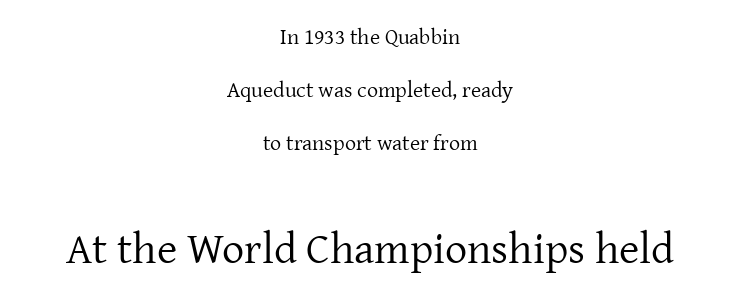
{"serif": "yes", "italic": "no", "bold": "no", "weight": "regular", "width": "normal", "stroke_contrast": "low", "x_height": "medium", "monospaced": "no", "underline": "no", "align": "center", "line_spacing": "loose", "line_spacing_ratio": 2.42, "letter_spacing": "normal", "letter_spacing_em": 0.0, "larger_block": "second", "size_ratio": 2.0, "glyph_px": 44}
